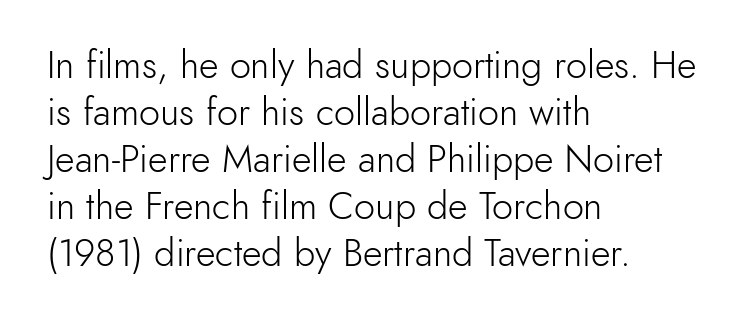
The image shows 38 px light sans-serif type, upright; set left-aligned, line spacing 1.24x, normal letter spacing, not underlined; a small x-height.
